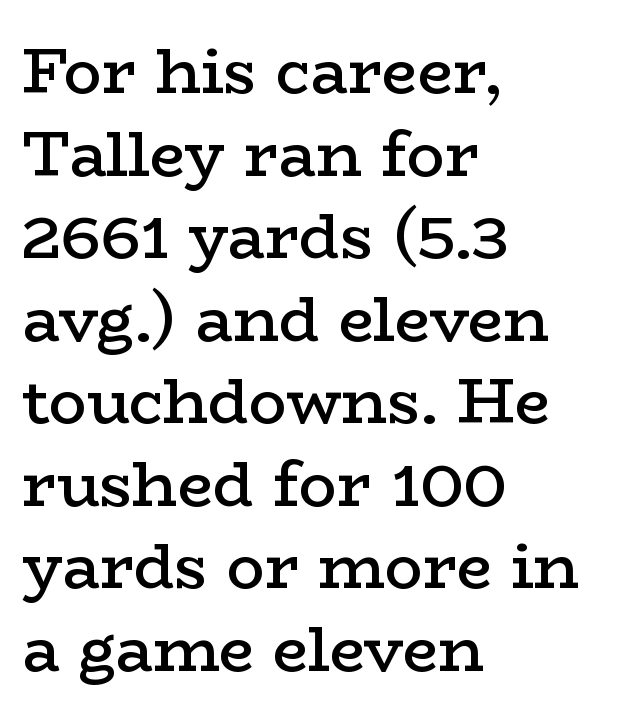
Q: Is the text bold? A: Semi-bold.
Q: Is the text italic (slanted)? A: No, it is upright.
Q: Is the typeface a serif or a sans-serif typeface? A: Serif.
Q: Is the text underlined? A: No.
Q: How is the paragraph aligned? A: Left-aligned.
Q: Is the spacing between letters normal or unusually wide? A: Normal.
Q: Is the spacing between lines tight, normal or loose? A: Normal.
Q: Width (condensed, normal, or wide)? A: Wide.
Q: Stroke contrast? A: Low.
Q: x-height? A: Medium.
Q: Monospaced? A: No.
